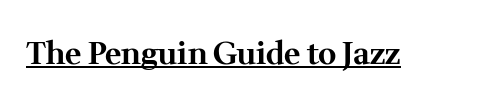
{"serif": "yes", "italic": "no", "bold": "yes", "weight": "bold", "width": "normal", "stroke_contrast": "medium", "x_height": "medium", "monospaced": "no", "underline": "yes", "letter_spacing": "normal", "letter_spacing_em": 0.0, "glyph_px": 31}
